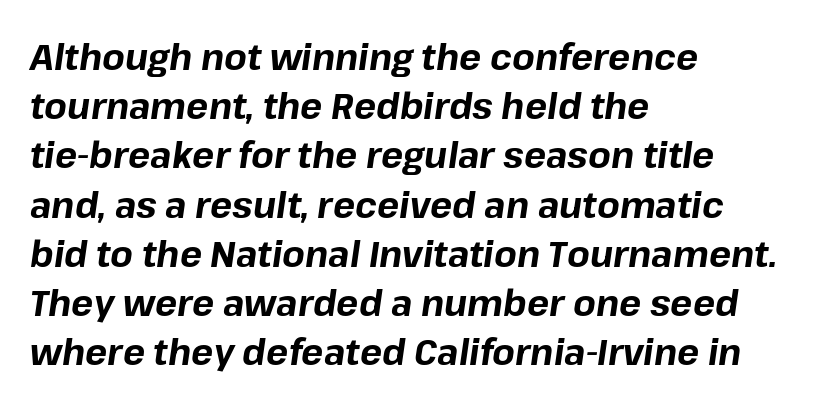
{"italic": "yes", "lean": "right", "slant_degrees": 8, "bold": "yes", "weight": "bold", "width": "normal", "stroke_contrast": "low", "x_height": "medium", "monospaced": "no", "underline": "no", "align": "left", "line_spacing": "normal", "line_spacing_ratio": 1.33, "letter_spacing": "normal", "letter_spacing_em": 0.0, "glyph_px": 37}
